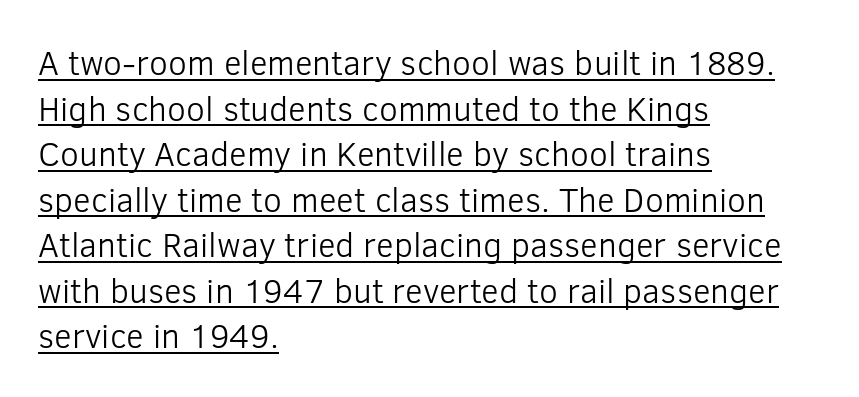
The image shows 34 px light sans-serif type, upright; set left-aligned, normal line spacing (1.34x), normal letter spacing, underlined; low stroke contrast and a medium x-height.
